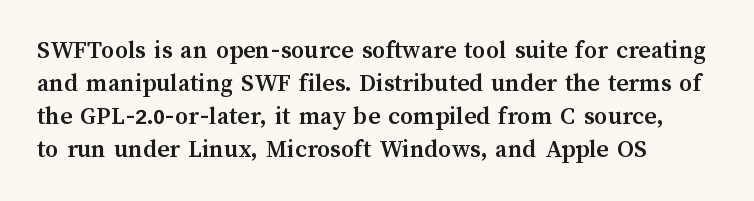
Q: Is the text bold? A: Yes.
Q: Is the text italic (slanted)? A: No, it is upright.
Q: Is the text underlined? A: No.
Q: How is the paragraph aligned? A: Left-aligned.
Q: Is the spacing between letters normal or unusually wide? A: Normal.
Q: Is the spacing between lines tight, normal or loose? A: Normal.
